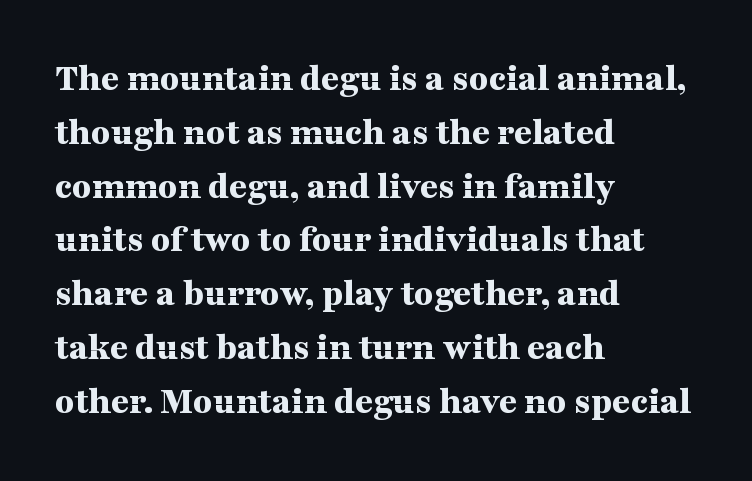
{"serif": "yes", "italic": "no", "bold": "yes", "weight": "bold", "width": "wide", "stroke_contrast": "medium", "x_height": "medium", "monospaced": "no", "underline": "no", "align": "left", "line_spacing": "normal", "line_spacing_ratio": 1.38, "letter_spacing": "normal", "letter_spacing_em": 0.0, "glyph_px": 39}
